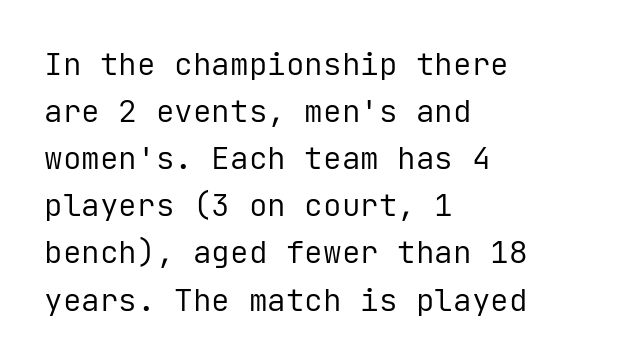
{"serif": "no", "italic": "no", "bold": "no", "weight": "regular", "width": "normal", "stroke_contrast": "low", "x_height": "medium", "monospaced": "yes", "underline": "no", "align": "left", "line_spacing": "normal", "line_spacing_ratio": 1.52, "letter_spacing": "normal", "letter_spacing_em": 0.0, "glyph_px": 31}
